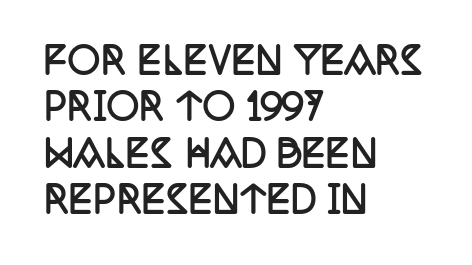
Q: Is the text bold? A: Yes.
Q: Is the text italic (slanted)? A: No, it is upright.
Q: Is the typeface a serif or a sans-serif typeface? A: Serif.
Q: Is the text underlined? A: No.
Q: How is the paragraph aligned? A: Left-aligned.
Q: Is the spacing between letters normal or unusually wide? A: Normal.
Q: Is the spacing between lines tight, normal or loose? A: Normal.
Q: Width (condensed, normal, or wide)? A: Condensed.
Q: Stroke contrast? A: Low.
Q: x-height? A: Large.
Q: Monospaced? A: No.
